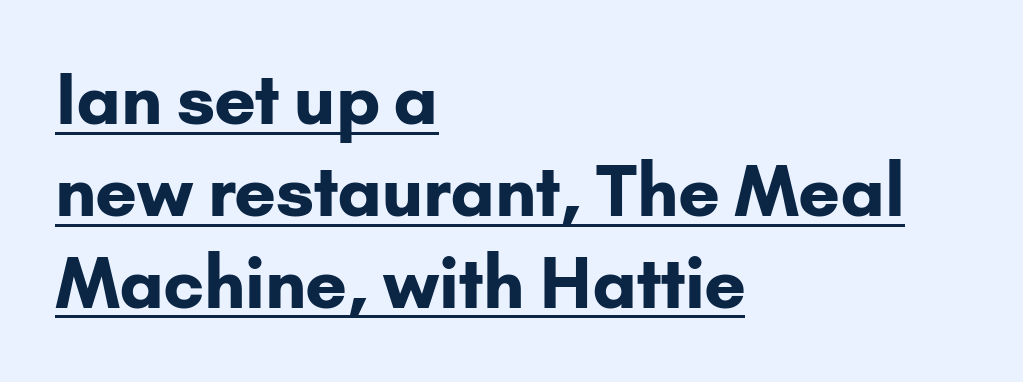
Q: Is the text bold? A: Yes.
Q: Is the text italic (slanted)? A: No, it is upright.
Q: Is the typeface a serif or a sans-serif typeface? A: Sans-serif.
Q: Is the text underlined? A: Yes.
Q: How is the paragraph aligned? A: Left-aligned.
Q: Is the spacing between letters normal or unusually wide? A: Normal.
Q: Is the spacing between lines tight, normal or loose? A: Normal.
Q: Width (condensed, normal, or wide)? A: Normal.
Q: Stroke contrast? A: Low.
Q: x-height? A: Small.
Q: Monospaced? A: No.
